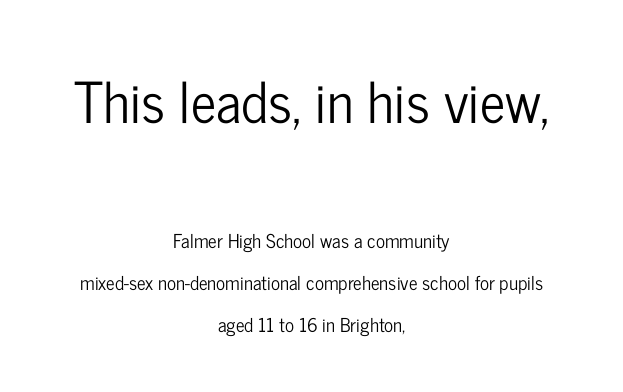
{"serif": "no", "italic": "no", "width": "condensed", "stroke_contrast": "low", "x_height": "medium", "monospaced": "no", "underline": "no", "align": "center", "line_spacing": "loose", "line_spacing_ratio": 2.23, "letter_spacing": "normal", "letter_spacing_em": 0.0, "larger_block": "first", "size_ratio": 2.95, "glyph_px": 56}
